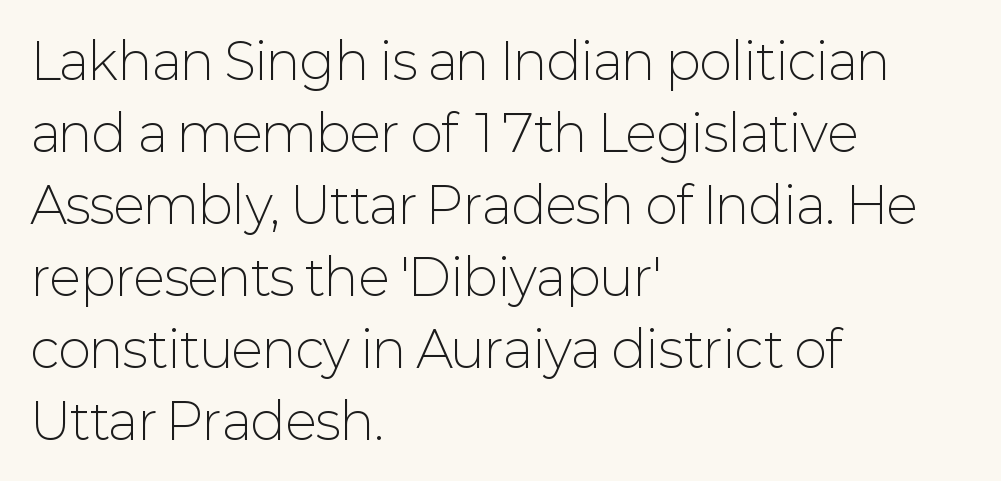
{"serif": "no", "italic": "no", "bold": "no", "weight": "light", "width": "normal", "stroke_contrast": "low", "x_height": "medium", "monospaced": "no", "underline": "no", "align": "left", "line_spacing": "normal", "line_spacing_ratio": 1.44, "letter_spacing": "normal", "letter_spacing_em": 0.0, "glyph_px": 50}
